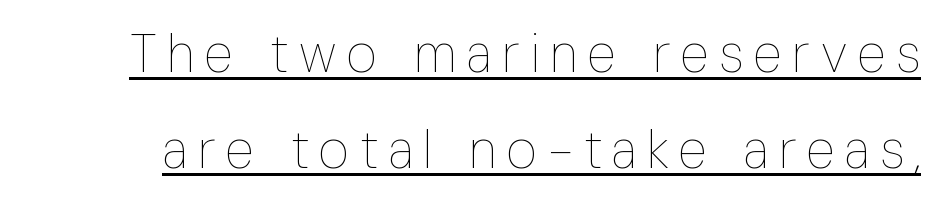
Q: Is the text bold? A: No.
Q: Is the text italic (slanted)? A: No, it is upright.
Q: Is the text underlined? A: Yes.
Q: Is the spacing between letters normal or unusually wide? A: Unusually wide.
Q: Width (condensed, normal, or wide)? A: Condensed.
Q: Stroke contrast? A: Low.
Q: x-height? A: Medium.
Q: Monospaced? A: No.
